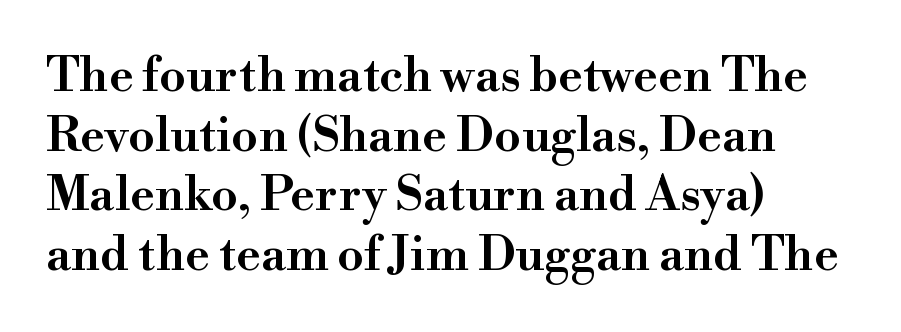
You can tell from the footed stems that serif type was used. The rendering uses a semibold face; strokes are thickened but not to full bold. No word sits above an underline. You can tell it's not italic because the verticals are truly vertical.
